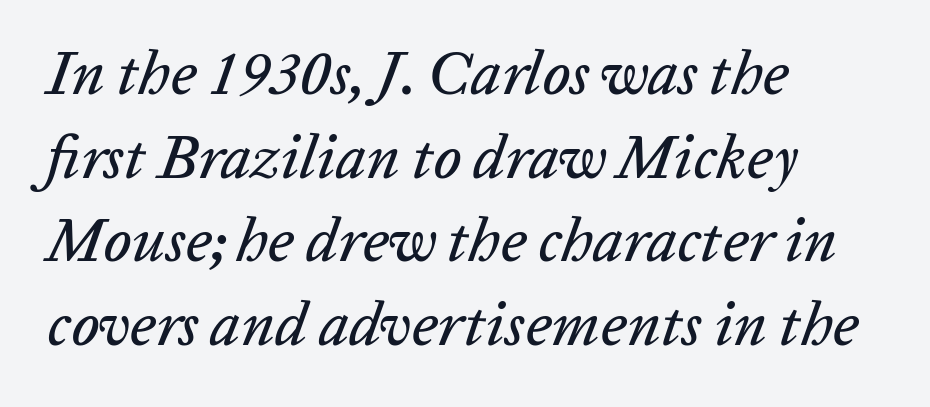
Q: Is the text italic (slanted)? A: Yes, it leans right by about 20 degrees.
Q: Is the text underlined? A: No.
Q: How is the paragraph aligned? A: Left-aligned.
Q: Is the spacing between letters normal or unusually wide? A: Normal.
Q: Is the spacing between lines tight, normal or loose? A: Normal.
Q: Width (condensed, normal, or wide)? A: Normal.
Q: Stroke contrast? A: Low.
Q: x-height? A: Medium.
Q: Monospaced? A: No.
